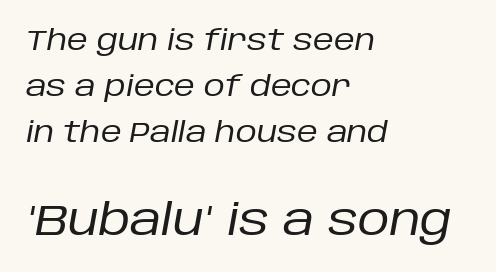
Q: Is the text bold? A: No.
Q: Is the text italic (slanted)? A: Yes, it leans right by about 10 degrees.
Q: Is the text underlined? A: No.
Q: How is the paragraph aligned? A: Left-aligned.
Q: Is the spacing between letters normal or unusually wide? A: Normal.
Q: Is the spacing between lines tight, normal or loose? A: Normal.
Q: Which block of text is set in a larger size, the first (top) or the second (bottom)? A: The second (bottom) one.
Q: Width (condensed, normal, or wide)? A: Normal.
Q: Stroke contrast? A: Low.
Q: x-height? A: Large.
Q: Monospaced? A: No.
